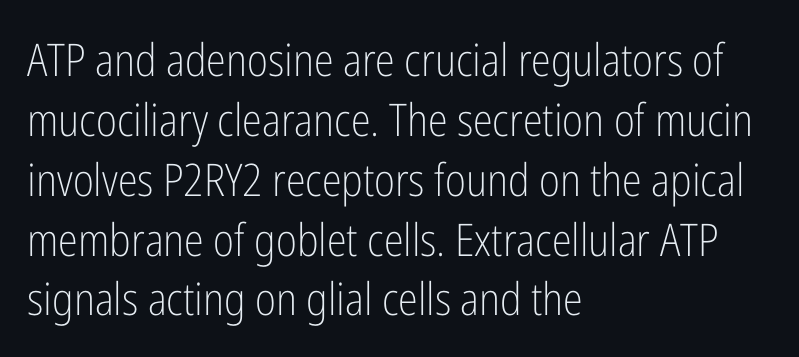
Varying glyph widths throughout — classic text-font behaviour. What's the leading like? Ordinary, nothing unusual. These lines keep a tight, regular rhythm from letter to letter. In terms of posture, this sample is upright. The font is comparable to plain body text, perhaps lighter. The designer went with a sans here, leaving each stem footless.
